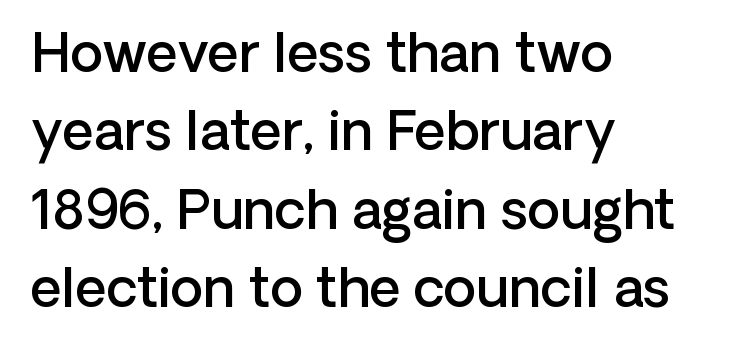
Does the copy run flush right? No — it runs flush left. Glance below the letters and you will spot only blank space. The face used here is proportionally spaced, like ordinary book or web type. This is sans-serif lettering, the kind often seen on screens and signage. Ordinary non-slanted type is in use.
